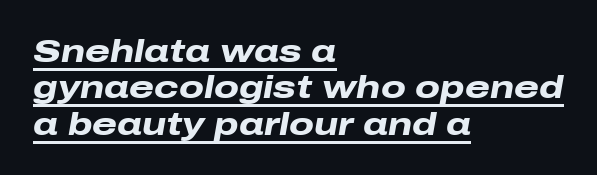
{"italic": "yes", "lean": "right", "slant_degrees": 10, "bold": "yes", "weight": "heavy", "width": "wide", "stroke_contrast": "low", "x_height": "medium", "monospaced": "no", "underline": "yes", "align": "left", "line_spacing": "tight", "line_spacing_ratio": 1.14, "letter_spacing": "normal", "letter_spacing_em": 0.0, "glyph_px": 32}
